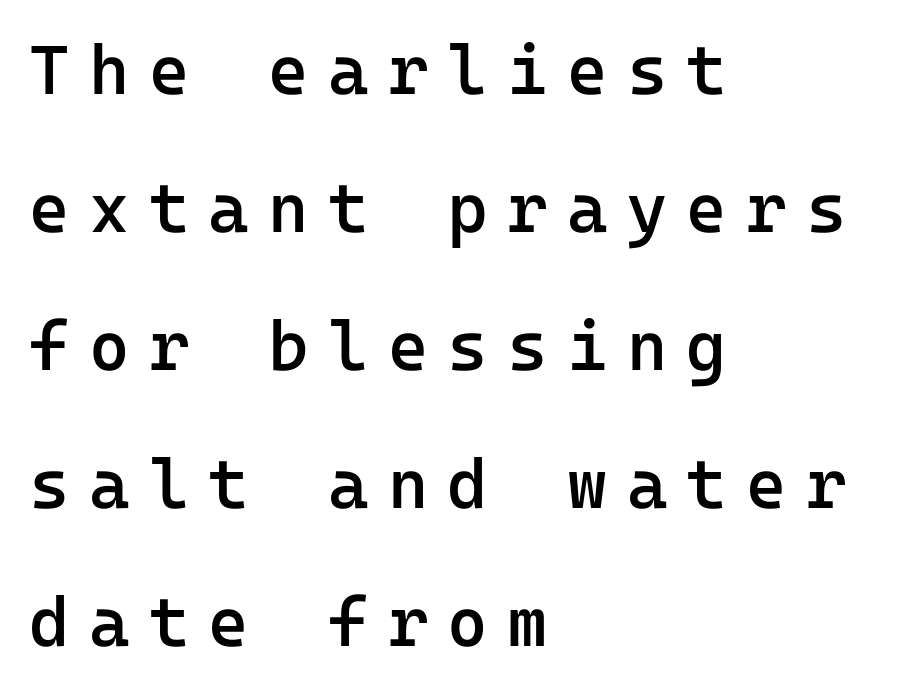
Q: Is the text bold? A: Semi-bold.
Q: Is the text italic (slanted)? A: No, it is upright.
Q: Is the typeface a serif or a sans-serif typeface? A: Sans-serif.
Q: Is the text underlined? A: No.
Q: How is the paragraph aligned? A: Left-aligned.
Q: Is the spacing between letters normal or unusually wide? A: Unusually wide.
Q: Is the spacing between lines tight, normal or loose? A: Loose.
Q: Width (condensed, normal, or wide)? A: Normal.
Q: Stroke contrast? A: Low.
Q: x-height? A: Medium.
Q: Monospaced? A: Yes.
